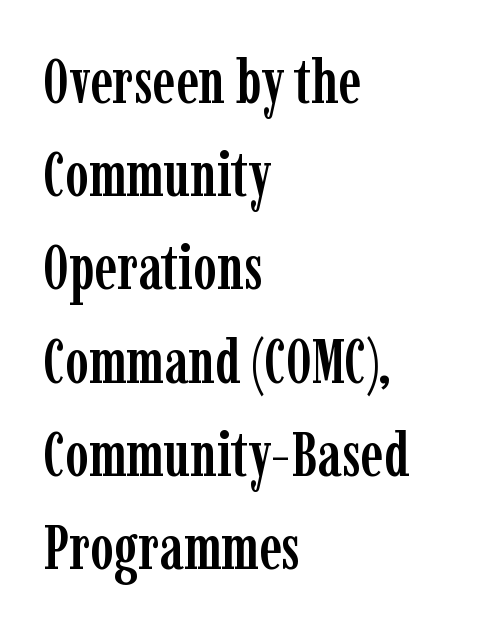
{"serif": "yes", "italic": "no", "width": "condensed", "stroke_contrast": "low", "x_height": "medium", "monospaced": "no", "underline": "no", "align": "left", "line_spacing": "normal", "line_spacing_ratio": 1.48, "letter_spacing": "normal", "letter_spacing_em": 0.0, "glyph_px": 63}
